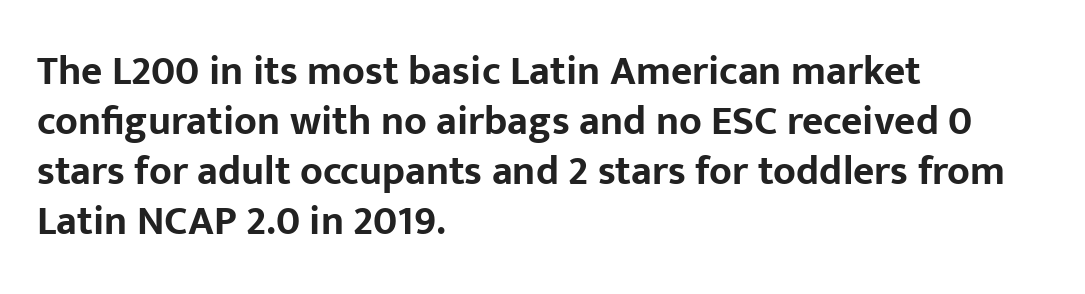
The image shows 41 px bold sans-serif type, upright; set left-aligned, line spacing 1.22x, normal letter spacing, not underlined; low stroke contrast and a medium x-height.
